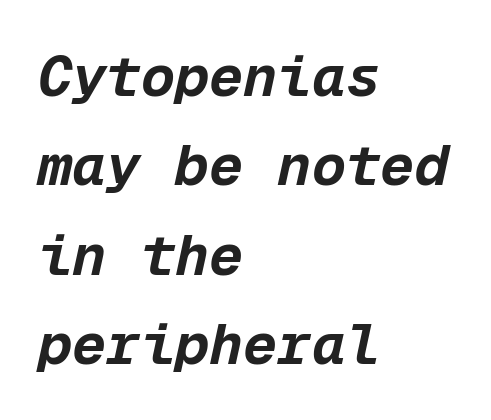
A full-strength bold gives these letters their thick strokes. The font's italic variant was chosen for this text. This sample has the even, mechanical cadence of fixed-width lettering. The vertical gap from one line to the next is medium. Beneath every word, the page is bare. The compositor pushed each line to the left boundary.
